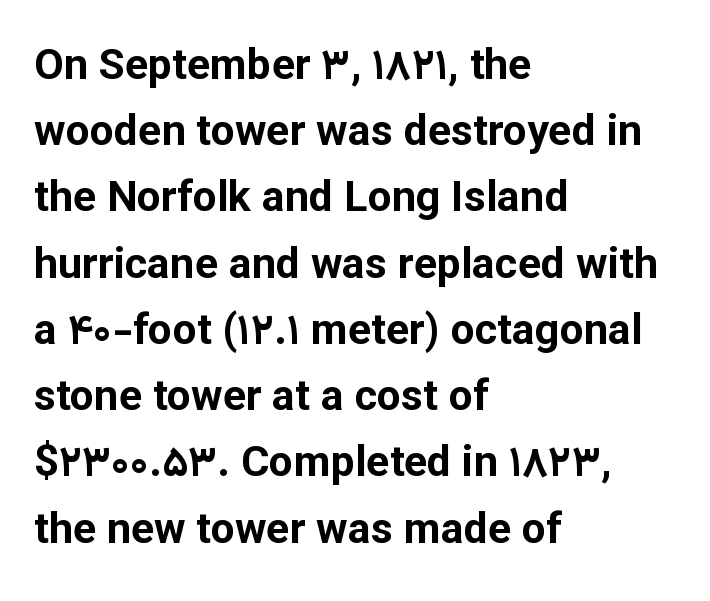
The image shows 43 px bold sans-serif type, upright; set left-aligned, normal line spacing (1.54x), normal letter spacing, not underlined; low stroke contrast and a medium x-height.
